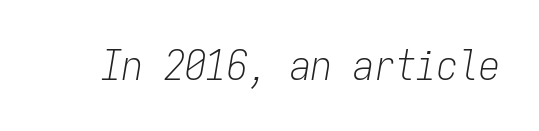
{"italic": "yes", "lean": "right", "slant_degrees": 9, "bold": "no", "weight": "light", "width": "condensed", "stroke_contrast": "low", "x_height": "medium", "monospaced": "yes", "underline": "no", "letter_spacing": "normal", "letter_spacing_em": 0.0, "glyph_px": 42}
